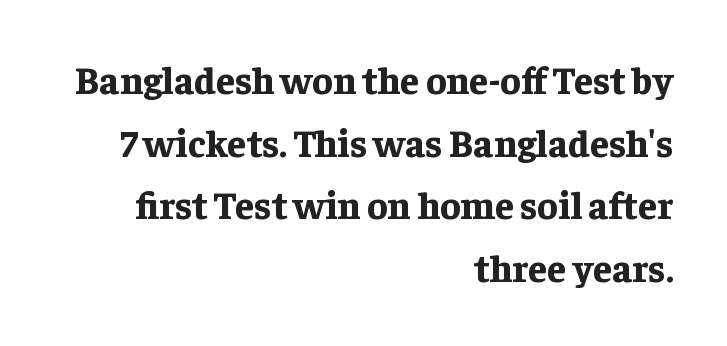
If you measured baseline to baseline, you'd find a middling distance. Is the letter spacing exaggerated? No — it looks like the ordinary default. You can tell it's not italic because the verticals are truly vertical. The typeface chosen for these lines features serifs. Decoration check: the copy has no underline.
